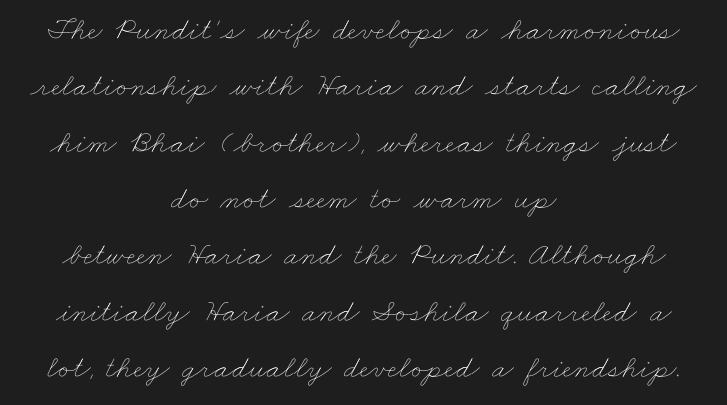
Q: Is the text bold? A: No.
Q: Is the text underlined? A: No.
Q: How is the paragraph aligned? A: Centered.
Q: Is the spacing between letters normal or unusually wide? A: Normal.
Q: Width (condensed, normal, or wide)? A: Wide.
Q: Stroke contrast? A: Low.
Q: x-height? A: Small.
Q: Monospaced? A: No.
